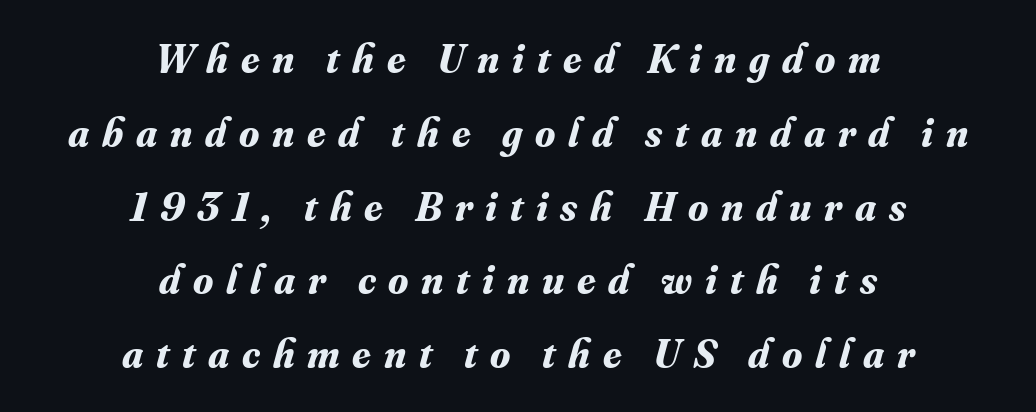
The image shows 41 px bold serif type, italic (leaning right); set centered, line spacing 1.8x, unusually wide letter spacing (+0.31 em), not underlined; medium stroke contrast and a small x-height.
